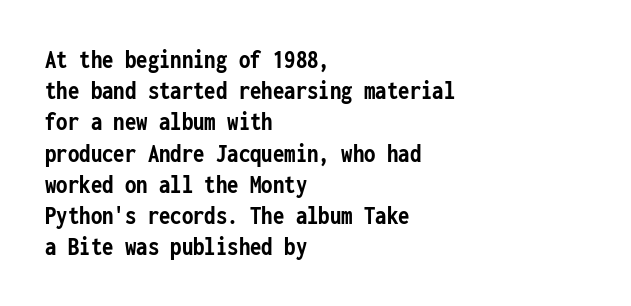
{"italic": "no", "bold": "yes", "underline": "no", "align": "left", "line_spacing_ratio": 1.2, "letter_spacing": "normal", "letter_spacing_em": 0.0, "glyph_px": 26}
